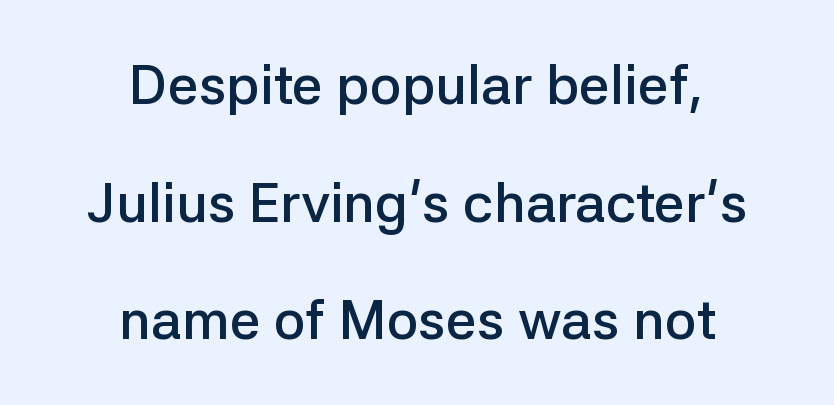
Q: Is the text bold? A: Semi-bold.
Q: Is the text italic (slanted)? A: No, it is upright.
Q: Is the typeface a serif or a sans-serif typeface? A: Sans-serif.
Q: Is the text underlined? A: No.
Q: How is the paragraph aligned? A: Centered.
Q: Is the spacing between letters normal or unusually wide? A: Normal.
Q: Is the spacing between lines tight, normal or loose? A: Loose.
Q: Width (condensed, normal, or wide)? A: Normal.
Q: Stroke contrast? A: Low.
Q: x-height? A: Medium.
Q: Monospaced? A: No.
